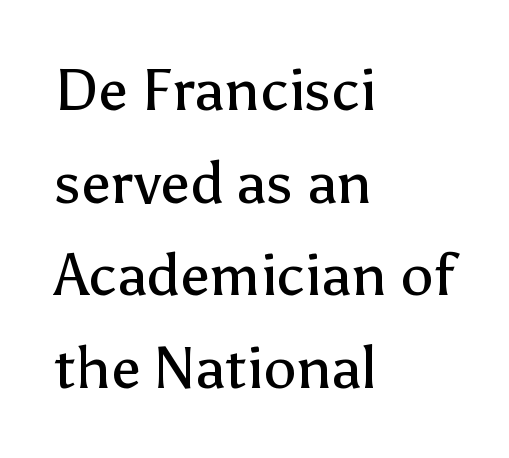
Q: Is the text bold? A: No.
Q: Is the text italic (slanted)? A: No, it is upright.
Q: Is the typeface a serif or a sans-serif typeface? A: Sans-serif.
Q: Is the text underlined? A: No.
Q: How is the paragraph aligned? A: Left-aligned.
Q: Is the spacing between letters normal or unusually wide? A: Normal.
Q: Is the spacing between lines tight, normal or loose? A: Normal.
Q: Width (condensed, normal, or wide)? A: Normal.
Q: Stroke contrast? A: Low.
Q: x-height? A: Medium.
Q: Monospaced? A: No.
